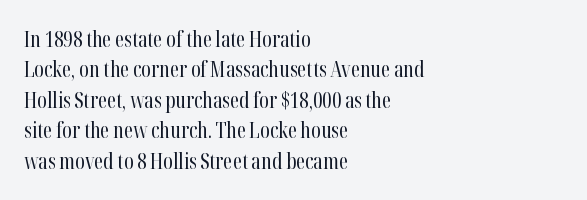
Q: Is the text bold? A: No.
Q: Is the text italic (slanted)? A: No, it is upright.
Q: Is the text underlined? A: No.
Q: How is the paragraph aligned? A: Left-aligned.
Q: Is the spacing between letters normal or unusually wide? A: Normal.
Q: Is the spacing between lines tight, normal or loose? A: Normal.
